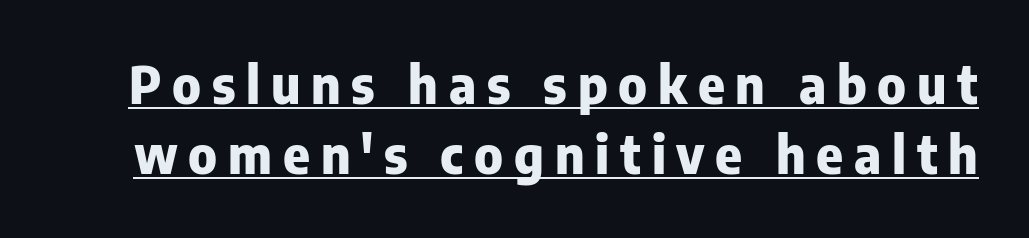
Q: Is the text bold? A: Yes.
Q: Is the text italic (slanted)? A: No, it is upright.
Q: Is the typeface a serif or a sans-serif typeface? A: Sans-serif.
Q: Is the text underlined? A: Yes.
Q: Is the spacing between letters normal or unusually wide? A: Unusually wide.
Q: Is the spacing between lines tight, normal or loose? A: Normal.
Q: Width (condensed, normal, or wide)? A: Normal.
Q: Stroke contrast? A: Low.
Q: x-height? A: Medium.
Q: Monospaced? A: No.
